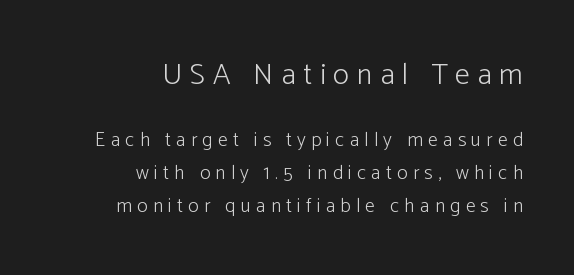
The tracking reads as deliberately expanded to a designer's eye. Nope, no serifs anywhere on these letters. Nobody drew a line under any word here. Looks like regular typesetting: each glyph gets only the width it needs.
